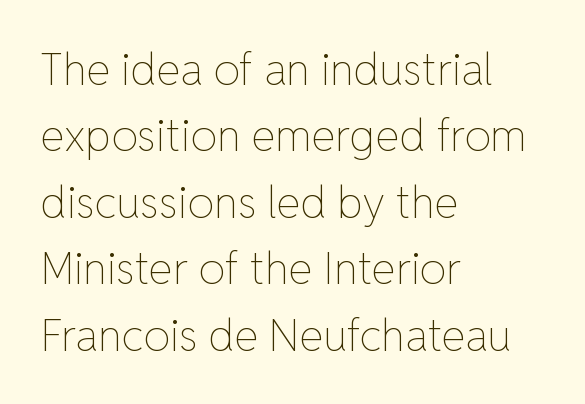
{"italic": "no", "bold": "no", "weight": "thin", "width": "normal", "stroke_contrast": "low", "x_height": "medium", "monospaced": "no", "underline": "no", "align": "left", "line_spacing": "normal", "line_spacing_ratio": 1.51, "letter_spacing": "normal", "letter_spacing_em": 0.0, "glyph_px": 44}
